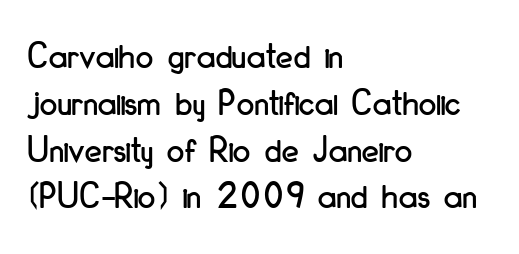
These lines stack with their left ends in a neat column. A typesetter would mark this as roman, not italic. The face used here is a sans, in the tradition of grotesques and geometrics. Tracking here is standard; glyphs follow each other at the usual distance. Here the designer chose a conventional face with non-uniform glyph widths.
